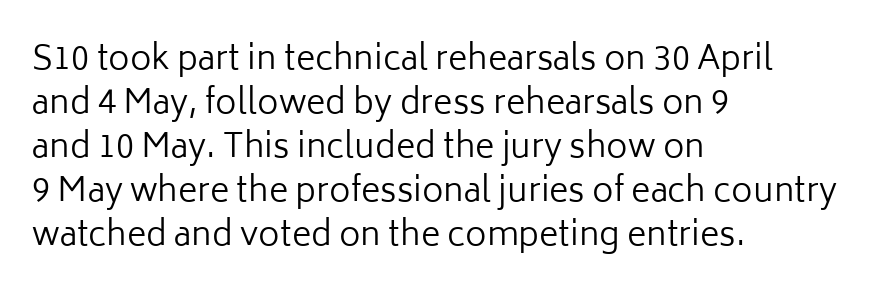
The letters carry no serifs — their stems end cleanly without finishing strokes. The paragraph has a hard left edge and a soft right edge. Is this a fixed-width face? No — the glyphs have proportional, varying widths. Notice how descenders clear the ascenders below comfortably — that's standard leading. The cut favours lightness, reaching ordinary text weight at its darkest. The type is set solid horizontally, with unmodified tracking.
